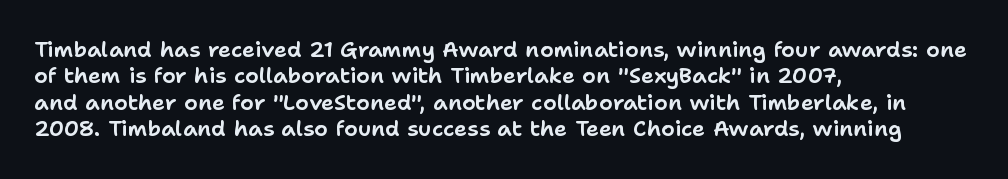
Q: Is the text italic (slanted)? A: No, it is upright.
Q: Is the text underlined? A: No.
Q: How is the paragraph aligned? A: Left-aligned.
Q: Is the spacing between letters normal or unusually wide? A: Normal.
